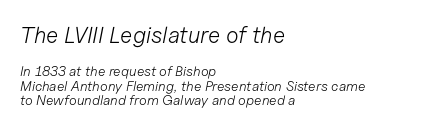
The face looks like a standard text weight, possibly lighter. These lines were composed using italics. You get the large type first, then a drop to smaller type. Quick note: underline off. Nobody touched the tracking dial on this one. Short and long lines alike share a common starting point at left.
